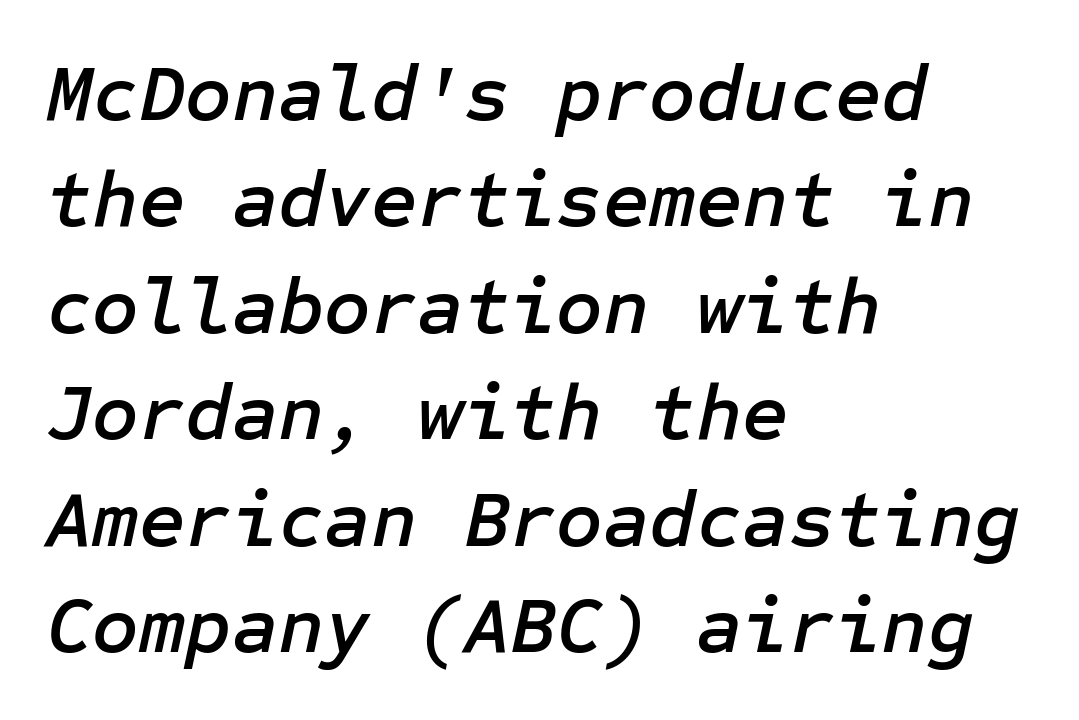
Q: Is the text italic (slanted)? A: Yes, it leans right by about 12 degrees.
Q: Is the text underlined? A: No.
Q: How is the paragraph aligned? A: Left-aligned.
Q: Is the spacing between letters normal or unusually wide? A: Normal.
Q: Is the spacing between lines tight, normal or loose? A: Normal.
Q: Width (condensed, normal, or wide)? A: Normal.
Q: Stroke contrast? A: Low.
Q: x-height? A: Medium.
